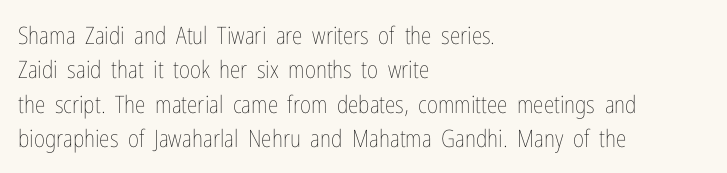
Vertical stems look standard width or narrower in stroke. Default kerning and tracking; the words read as compact shapes. These lines are set flush left with a ragged right edge. The baseline area is clear.
